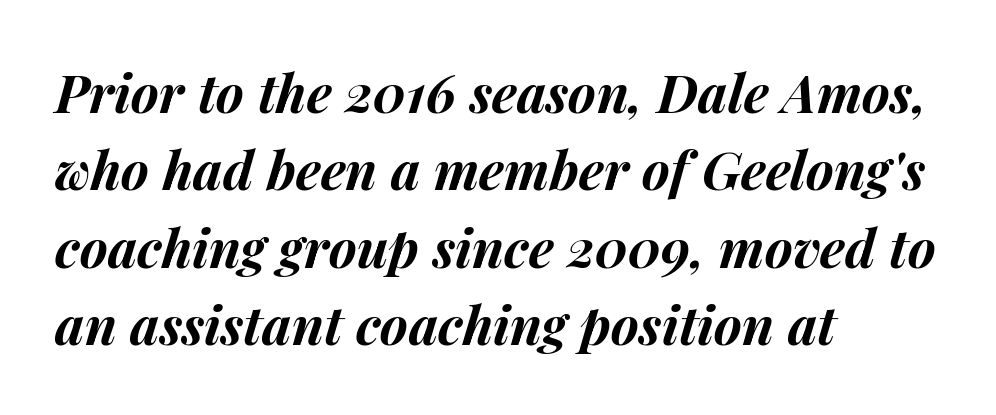
Q: Is the text bold? A: Yes.
Q: Is the text italic (slanted)? A: Yes, it leans right by about 14 degrees.
Q: Is the text underlined? A: No.
Q: How is the paragraph aligned? A: Left-aligned.
Q: Is the spacing between letters normal or unusually wide? A: Normal.
Q: Is the spacing between lines tight, normal or loose? A: Normal.
Q: Width (condensed, normal, or wide)? A: Normal.
Q: Stroke contrast? A: Medium.
Q: x-height? A: Medium.
Q: Monospaced? A: No.
